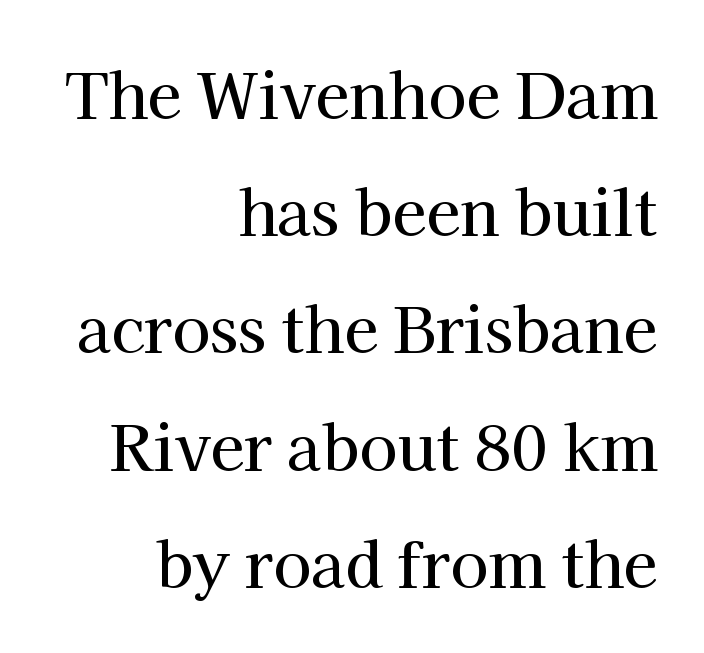
Look at the tracking — it's just the regular setting, nothing added. When letters stand straight like this, we call the style roman or upright. Is this a fixed-width face? No — the glyphs have proportional, varying widths. Beneath every word, the page is bare. If you drew a ruler down the right edge, every line would touch it. The font family rendered here belongs to the serif group.
